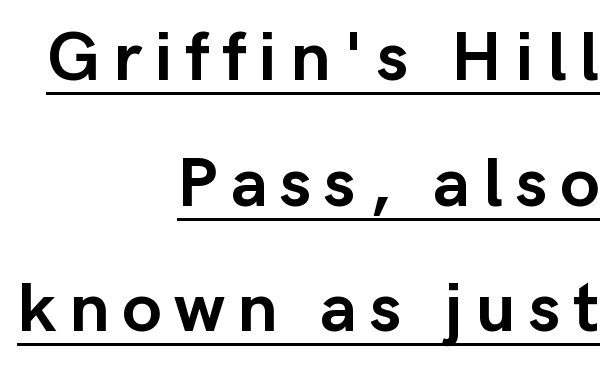
This is underlined copy, the kind a proofreader might mark for attention. Caption: multi-line text, flush right, ragged left. Heft: maximum for text — a bold. Proportional: the letters do not fall into vertical columns. These lines are composed in type without serifs. The specimen reads as upright at a glance.
